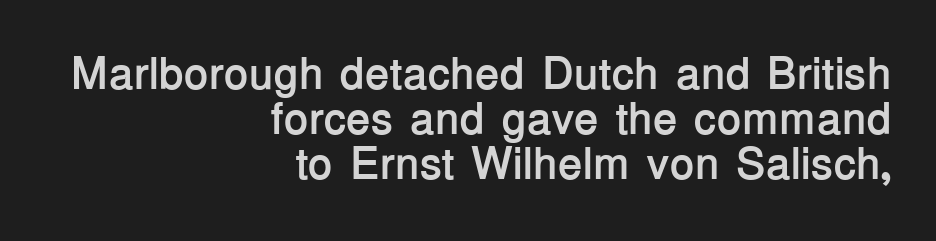
{"serif": "no", "italic": "no", "bold": "yes", "weight": "semibold", "width": "normal", "stroke_contrast": "low", "x_height": "medium", "monospaced": "no", "underline": "no", "align": "right", "line_spacing": "tight", "line_spacing_ratio": 1.0, "letter_spacing": "normal", "letter_spacing_em": 0.0, "glyph_px": 45}
